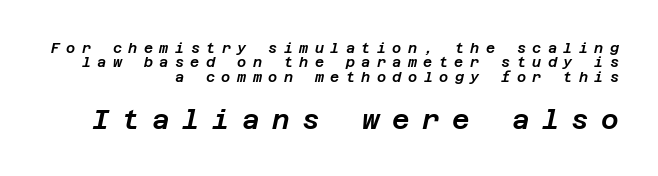
Q: Is the text italic (slanted)? A: Yes, it leans right by about 12 degrees.
Q: Is the text underlined? A: No.
Q: Is the spacing between letters normal or unusually wide? A: Unusually wide.
Q: Is the spacing between lines tight, normal or loose? A: Tight.
Q: Which block of text is set in a larger size, the first (top) or the second (bottom)? A: The second (bottom) one.
